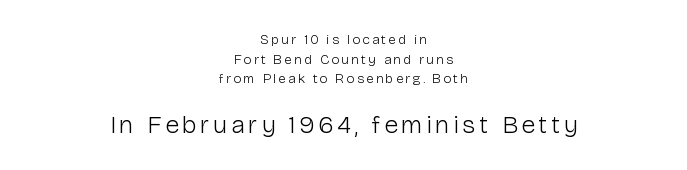
The paragraph shown floats in the horizontal middle. No word sits above an underline. No letter is thick-stroked: the sample isn't bold. These two chunks differ in scale, with the bottom chunk taking the larger measure. Quick note: not italic, upright.
